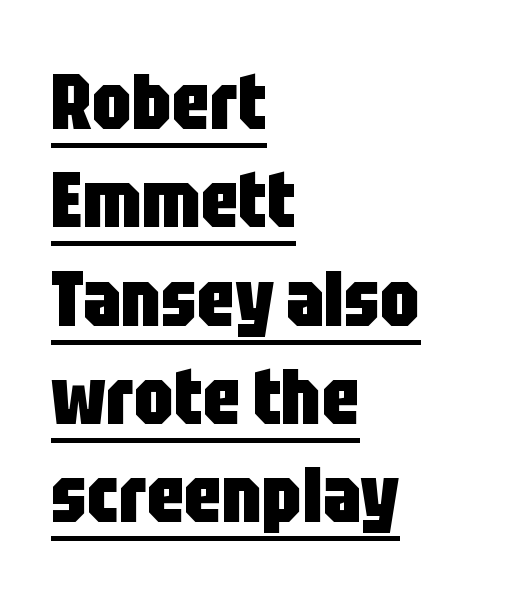
The type is set solid horizontally, with unmodified tracking. Posture: straight, roman, zero tilt. Summary of vertical rhythm: regular, with standard interline spacing. A baseline rule has been typeset under these characters. Spacing verdict: proportional, widths tailored to each character. The paragraph has a hard left edge and a soft right edge.
